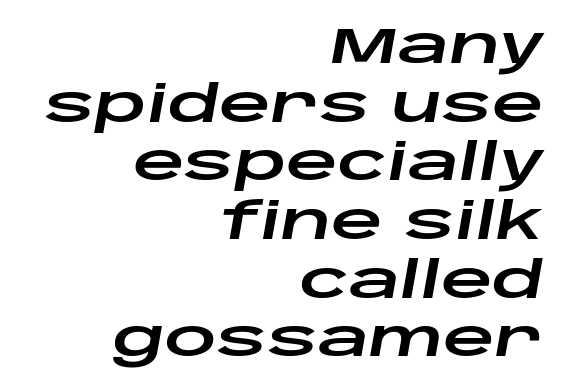
The image shows 51 px wide type, italic (leaning right); set right-aligned, tight line spacing (1.15x), normal letter spacing, not underlined; low stroke contrast and a large x-height.
